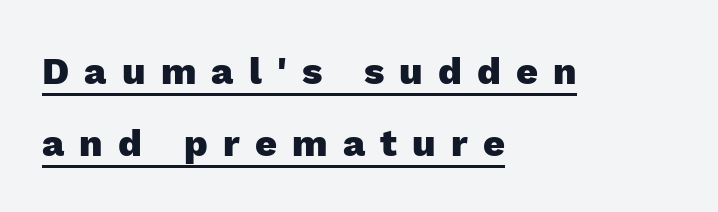
The rendering uses natural spacing where letterforms have individual widths. The sample has been set heavy, in full bold. Glyph-to-glyph distance is far greater than everyday printed text. Posture: straight, roman, zero tilt.
